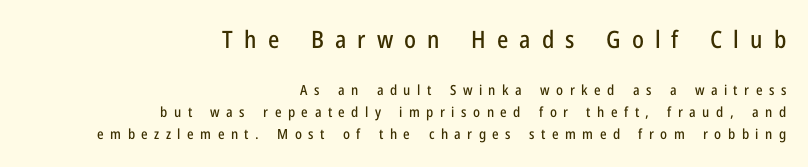
Q: Is the text italic (slanted)? A: No, it is upright.
Q: Is the text underlined? A: No.
Q: How is the paragraph aligned? A: Right-aligned.
Q: Is the spacing between letters normal or unusually wide? A: Unusually wide.
Q: Is the spacing between lines tight, normal or loose? A: Normal.
Q: Which block of text is set in a larger size, the first (top) or the second (bottom)? A: The first (top) one.
